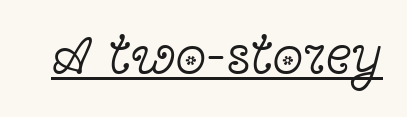
{"serif": "yes", "bold": "no", "weight": "light", "width": "wide", "x_height": "medium", "monospaced": "no", "underline": "yes", "letter_spacing": "normal", "letter_spacing_em": 0.0, "glyph_px": 56}
